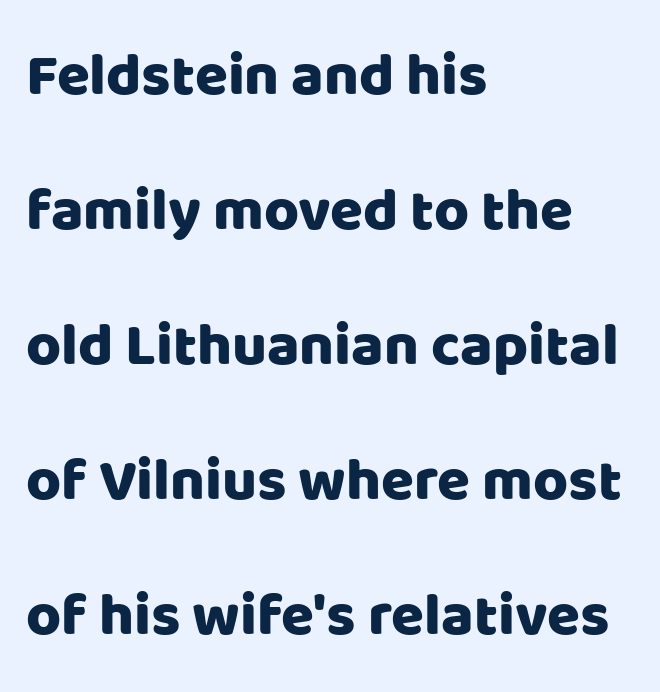
Q: Is the text italic (slanted)? A: No, it is upright.
Q: Is the typeface a serif or a sans-serif typeface? A: Sans-serif.
Q: Is the text underlined? A: No.
Q: How is the paragraph aligned? A: Left-aligned.
Q: Is the spacing between letters normal or unusually wide? A: Normal.
Q: Is the spacing between lines tight, normal or loose? A: Loose.
Q: Width (condensed, normal, or wide)? A: Normal.
Q: Stroke contrast? A: Low.
Q: x-height? A: Large.
Q: Monospaced? A: No.
